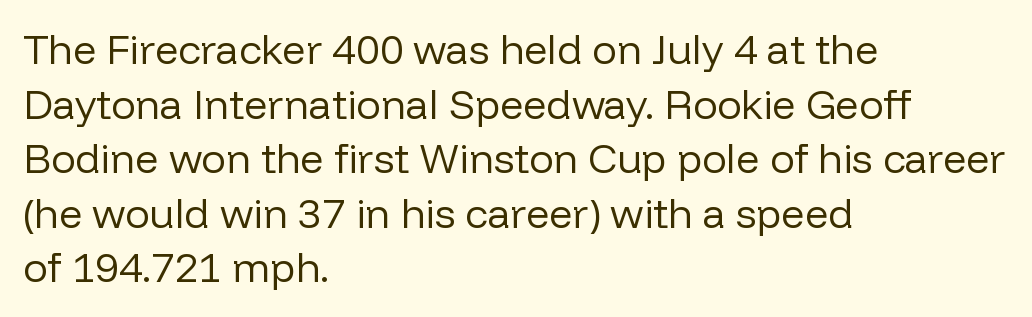
The image shows 41 px regular-weight sans-serif type, upright; set left-aligned, normal line spacing (1.33x), normal letter spacing, not underlined; low stroke contrast and a medium x-height.
